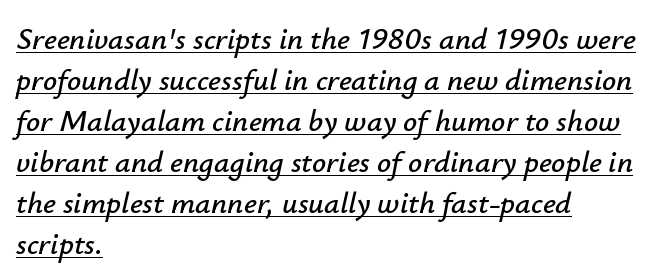
The rows are spaced the way most documents space them. Short and long lines alike share a common starting point at left. When letters slant like this, we call the style italic. Character widths vary here, with narrow letters taking less room than wide ones. Is the letter spacing exaggerated? No — it looks like the ordinary default. Underlining? Definitely there.
